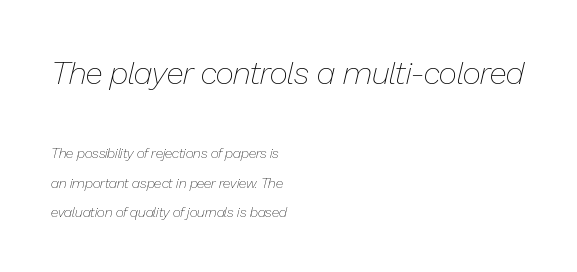
Between these two stacked blocks, the higher one wins on size. There's an unmistakable incline to the writing here. Vertical spacing — loose. The strokes carry an ordinary text weight at most.
